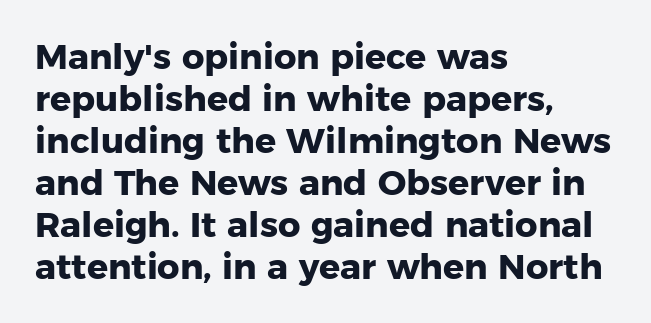
The image shows 35 px heavy sans-serif type, upright; set left-aligned, line spacing 1.2x, normal letter spacing, not underlined; low stroke contrast and a medium x-height.
